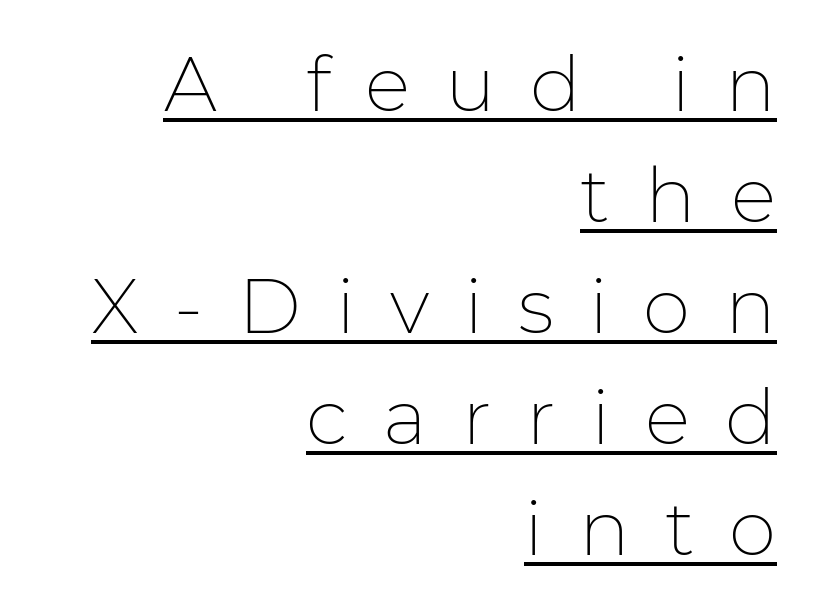
Here the glyphs are tracked loosely, breaking word shapes into spaced letters. Stems and bowls with no extra thickness — not bold. This is sans-serif lettering, the kind often seen on screens and signage. The letters advance in unequal steps, a hallmark of proportional type.
